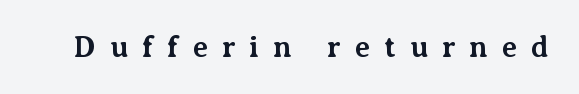
The image shows 30 px bold serif type, upright; set unusually wide letter spacing (+0.46 em), not underlined; medium stroke contrast and a medium x-height.
